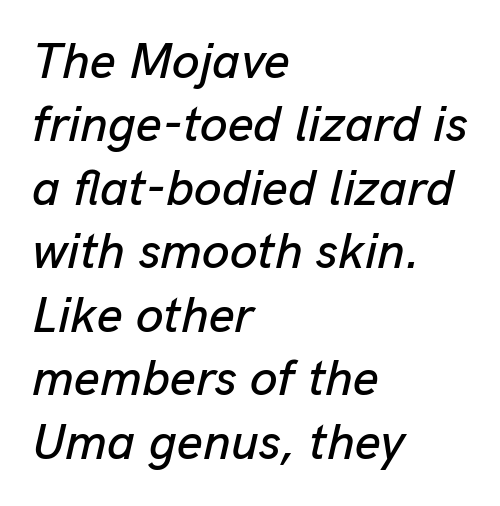
Q: Is the text italic (slanted)? A: Yes, it leans right by about 13 degrees.
Q: Is the text underlined? A: No.
Q: How is the paragraph aligned? A: Left-aligned.
Q: Is the spacing between letters normal or unusually wide? A: Normal.
Q: Is the spacing between lines tight, normal or loose? A: Normal.
Q: Width (condensed, normal, or wide)? A: Normal.
Q: Stroke contrast? A: Low.
Q: x-height? A: Medium.
Q: Monospaced? A: No.
